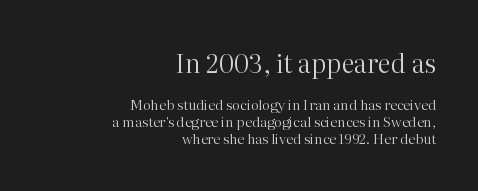
{"italic": "no", "bold": "no", "underline": "no", "align": "right", "line_spacing_ratio": 1.18, "letter_spacing": "normal", "letter_spacing_em": 0.0, "larger_block": "first", "size_ratio": 1.86, "glyph_px": 26}
